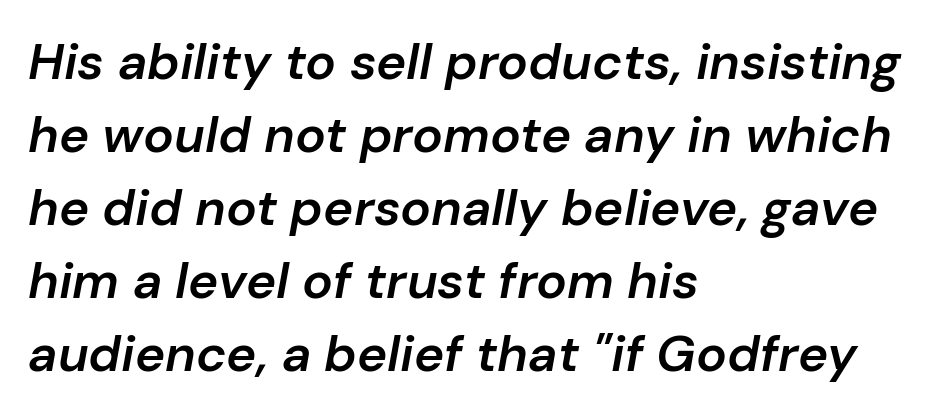
Q: Is the text bold? A: Semi-bold.
Q: Is the text italic (slanted)? A: Yes, it leans right by about 10 degrees.
Q: Is the text underlined? A: No.
Q: How is the paragraph aligned? A: Left-aligned.
Q: Is the spacing between letters normal or unusually wide? A: Normal.
Q: Is the spacing between lines tight, normal or loose? A: Normal.
Q: Width (condensed, normal, or wide)? A: Normal.
Q: Stroke contrast? A: Low.
Q: x-height? A: Medium.
Q: Monospaced? A: No.
